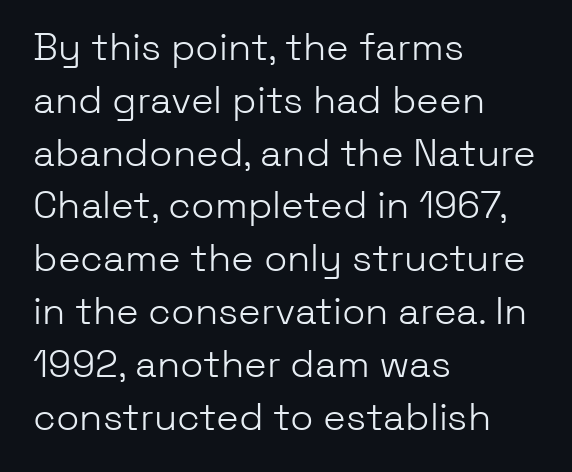
Q: Is the text bold? A: No.
Q: Is the text italic (slanted)? A: No, it is upright.
Q: Is the typeface a serif or a sans-serif typeface? A: Sans-serif.
Q: Is the text underlined? A: No.
Q: How is the paragraph aligned? A: Left-aligned.
Q: Is the spacing between letters normal or unusually wide? A: Normal.
Q: Is the spacing between lines tight, normal or loose? A: Normal.
Q: Width (condensed, normal, or wide)? A: Normal.
Q: Stroke contrast? A: Low.
Q: x-height? A: Medium.
Q: Monospaced? A: No.
